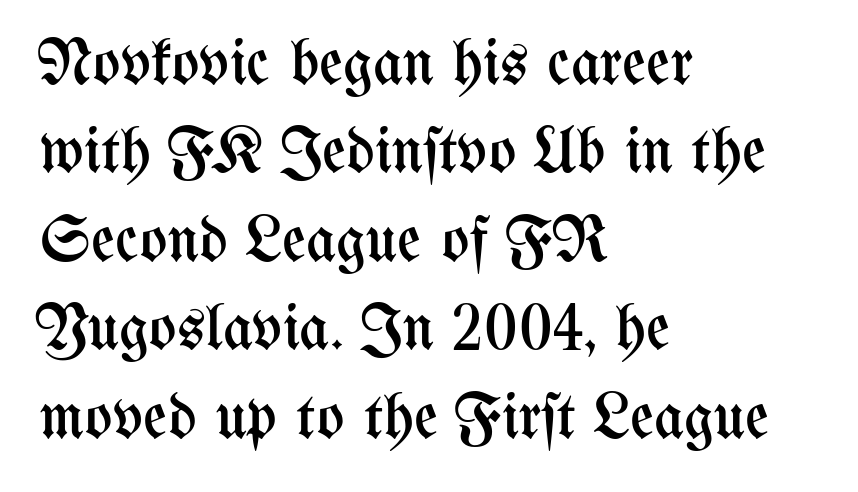
The image shows 65 px regular-weight, condensed type, upright; set left-aligned, normal line spacing (1.36x), normal letter spacing, not underlined; medium stroke contrast and a medium x-height.
